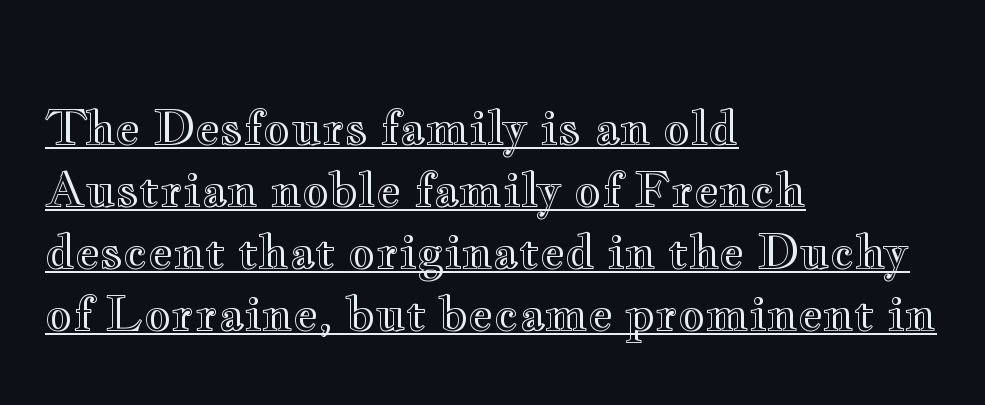
{"italic": "no", "width": "wide", "x_height": "small", "monospaced": "no", "underline": "yes", "align": "left", "line_spacing": "normal", "line_spacing_ratio": 1.32, "letter_spacing": "normal", "letter_spacing_em": 0.0, "glyph_px": 47}
